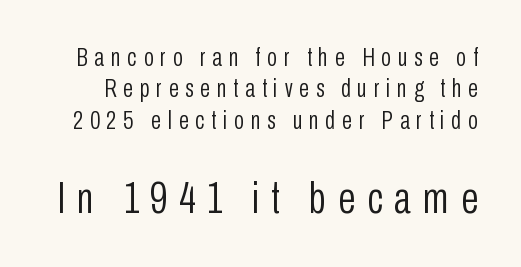
{"serif": "no", "italic": "no", "bold": "no", "weight": "light", "width": "condensed", "stroke_contrast": "low", "x_height": "medium", "monospaced": "no", "underline": "no", "line_spacing_ratio": 1.21, "letter_spacing": "wide", "letter_spacing_em": 0.26, "larger_block": "second", "size_ratio": 1.73, "glyph_px": 45}
